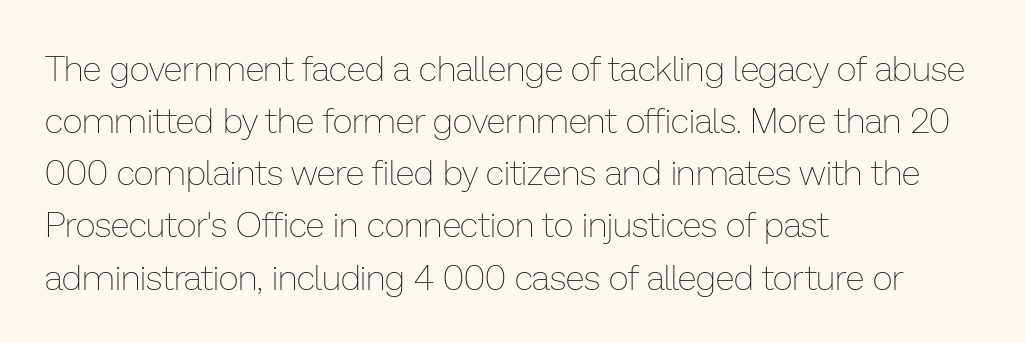
The image shows 35 px thin type, upright; set left-aligned, normal line spacing (1.49x), normal letter spacing, not underlined; low stroke contrast and a medium x-height.
